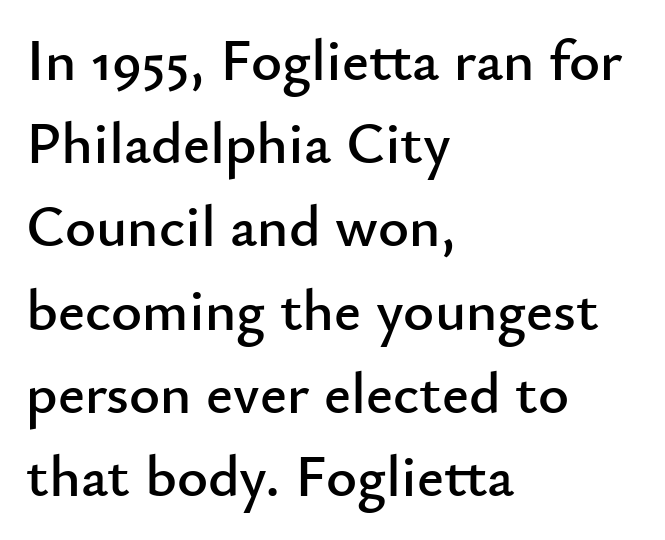
Q: Is the text italic (slanted)? A: No, it is upright.
Q: Is the typeface a serif or a sans-serif typeface? A: Sans-serif.
Q: Is the text underlined? A: No.
Q: How is the paragraph aligned? A: Left-aligned.
Q: Is the spacing between letters normal or unusually wide? A: Normal.
Q: Is the spacing between lines tight, normal or loose? A: Normal.
Q: Width (condensed, normal, or wide)? A: Normal.
Q: Stroke contrast? A: Low.
Q: x-height? A: Small.
Q: Monospaced? A: No.
